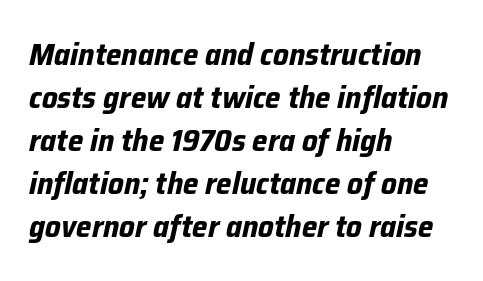
Every character sits at an angle, as italics do. The type is set solid horizontally, with unmodified tracking. Proportional: the letters do not fall into vertical columns. This sample keeps an unexceptional amount of space between lines. Short and long lines alike share a common starting point at left.
